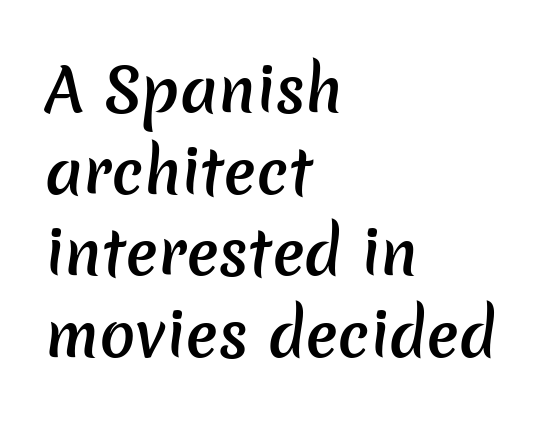
Q: Is the text bold? A: Semi-bold.
Q: Is the typeface a serif or a sans-serif typeface? A: Sans-serif.
Q: Is the text underlined? A: No.
Q: How is the paragraph aligned? A: Left-aligned.
Q: Is the spacing between letters normal or unusually wide? A: Normal.
Q: Is the spacing between lines tight, normal or loose? A: Normal.
Q: Width (condensed, normal, or wide)? A: Normal.
Q: Stroke contrast? A: Low.
Q: x-height? A: Medium.
Q: Monospaced? A: No.
